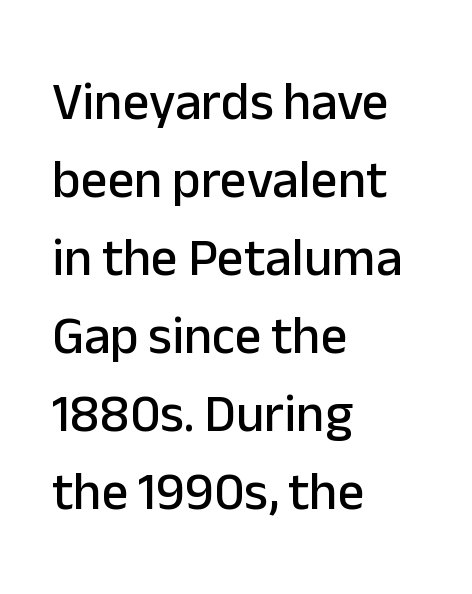
The image shows 53 px sans-serif type, upright; set left-aligned, normal line spacing (1.47x), normal letter spacing, not underlined; low stroke contrast and a medium x-height.
